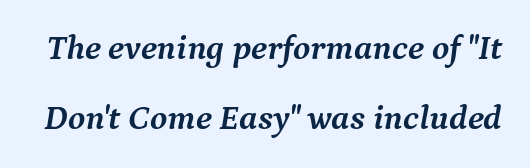
{"serif": "yes", "italic": "yes", "lean": "right", "slant_degrees": 9, "bold": "yes", "weight": "semibold", "width": "normal", "stroke_contrast": "medium", "x_height": "medium", "monospaced": "no", "underline": "no", "line_spacing": "loose", "line_spacing_ratio": 2.01, "letter_spacing": "normal", "letter_spacing_em": 0.0, "glyph_px": 35}
